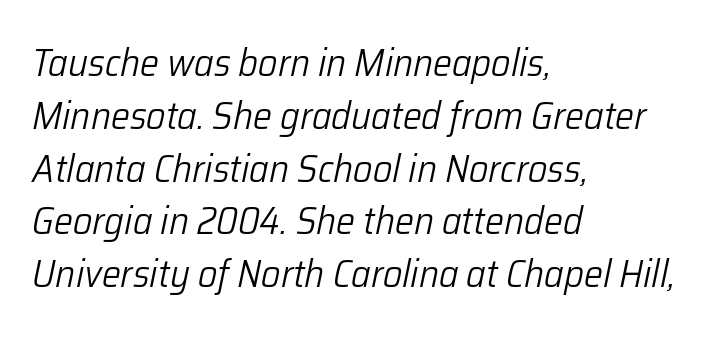
The image shows 38 px light type, italic (leaning right); set left-aligned, normal line spacing (1.39x), normal letter spacing, not underlined; low stroke contrast and a medium x-height.
